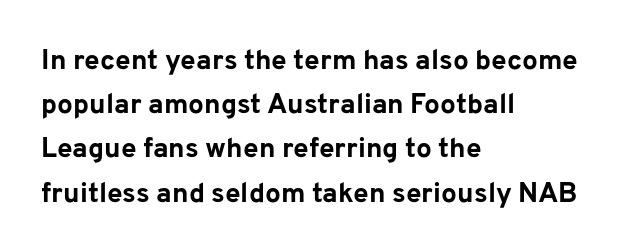
{"serif": "no", "italic": "no", "bold": "yes", "weight": "bold", "width": "normal", "stroke_contrast": "low", "x_height": "medium", "monospaced": "no", "underline": "no", "align": "left", "line_spacing": "normal", "line_spacing_ratio": 1.58, "letter_spacing": "normal", "letter_spacing_em": 0.0, "glyph_px": 28}
